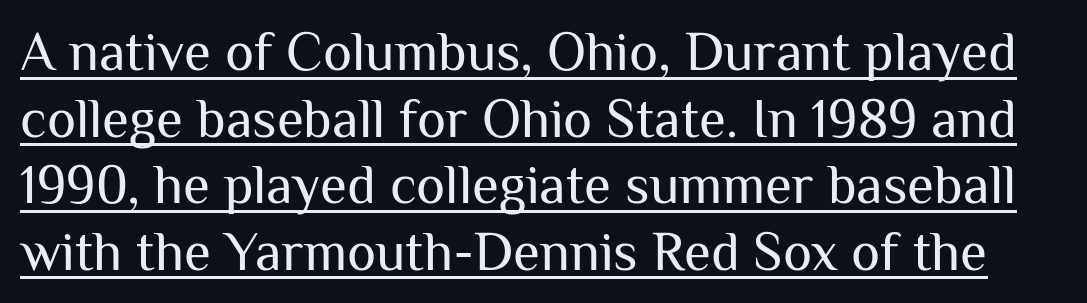
The image shows 55 px regular-weight sans-serif type, upright; set line spacing 1.21x, normal letter spacing, underlined; medium stroke contrast and a medium x-height.
